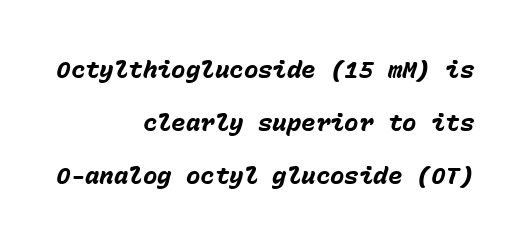
The image shows 24 px bold type, italic (leaning right); set right-aligned, loose line spacing (2.2x), normal letter spacing, not underlined.
